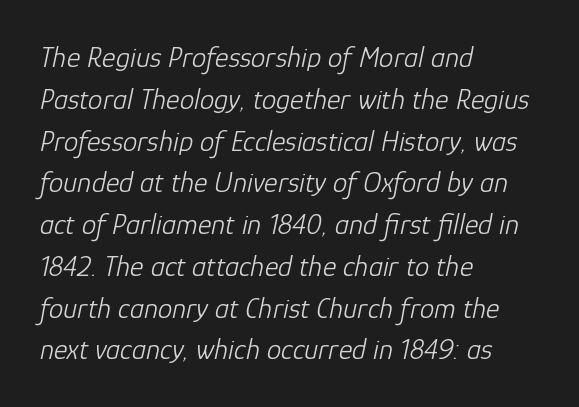
The image shows 29 px light type, italic (leaning right); set left-aligned, normal line spacing (1.44x), normal letter spacing, not underlined; low stroke contrast and a medium x-height.
